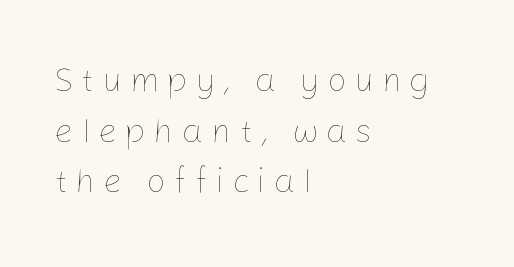
Nothing heavy about these letters — not bold at all. Line starts are locked; line ends wander. Note the varied advance widths — an 'i' is clearly narrower than an 'm'. The horizontal fit of the characters is loose and conspicuously gappy. It's the straight-up-and-down kind of type. In terms of leading, this rendering sits right in the middle.
